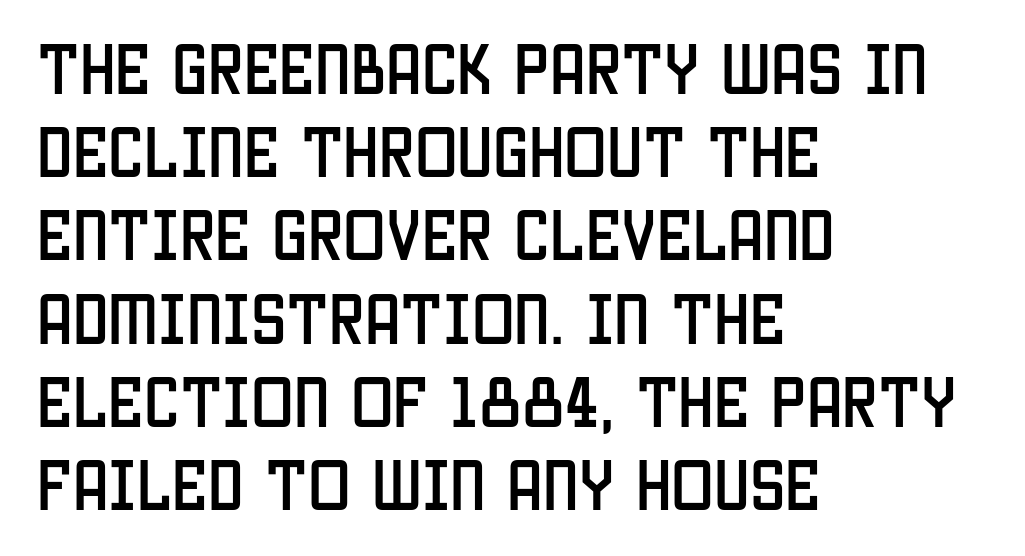
The words here are not underlined. Tall strokes in this sample are plumb rather than angled. Quick note: interline space is typical. This sample has the flowing, uneven cadence of proportional lettering. Typeset ragged right — the left edge is the straight one. You can tell from the bare stems that sans-serif type was used.
